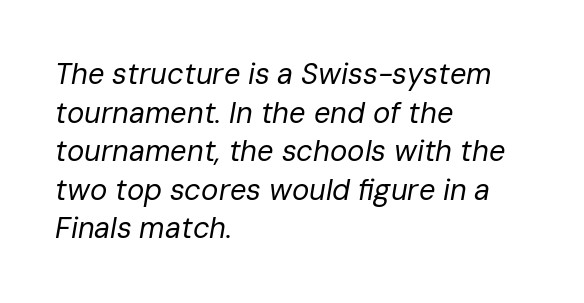
The image shows 29 px regular-weight type, italic (leaning right); set left-aligned, normal line spacing (1.33x), normal letter spacing, not underlined; low stroke contrast and a medium x-height.
